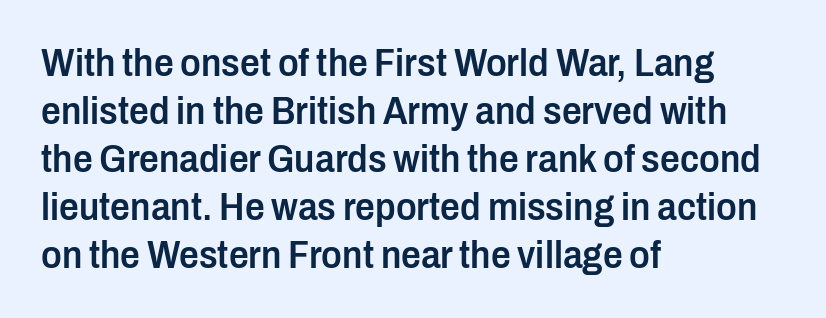
{"serif": "no", "italic": "no", "bold": "semi", "weight": "semibold", "width": "condensed", "stroke_contrast": "low", "x_height": "medium", "monospaced": "no", "underline": "no", "align": "left", "line_spacing_ratio": 1.23, "letter_spacing": "normal", "letter_spacing_em": 0.0, "glyph_px": 39}
